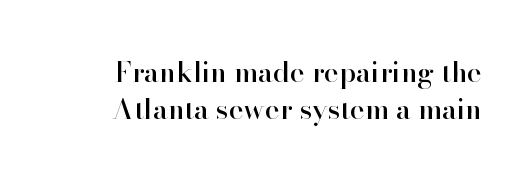
Style check: upright. Successive baselines arrive at the customary interval. Does extra space separate the letters? No, they use regular spacing. A typesetter would label this face a serif.
